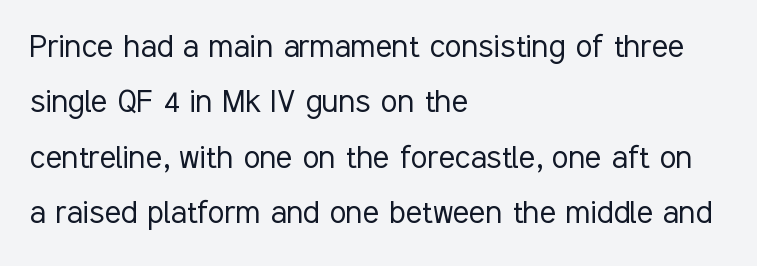
The image shows 38 px light, condensed sans-serif type, upright; set left-aligned, normal line spacing (1.46x), normal letter spacing, not underlined; low stroke contrast and a medium x-height.
